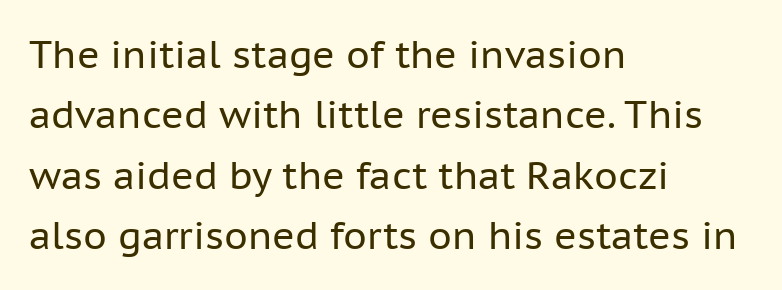
Q: Is the text bold? A: No.
Q: Is the text italic (slanted)? A: No, it is upright.
Q: Is the typeface a serif or a sans-serif typeface? A: Sans-serif.
Q: Is the text underlined? A: No.
Q: How is the paragraph aligned? A: Left-aligned.
Q: Is the spacing between letters normal or unusually wide? A: Normal.
Q: Is the spacing between lines tight, normal or loose? A: Normal.
Q: Width (condensed, normal, or wide)? A: Normal.
Q: Stroke contrast? A: Low.
Q: x-height? A: Medium.
Q: Monospaced? A: No.
